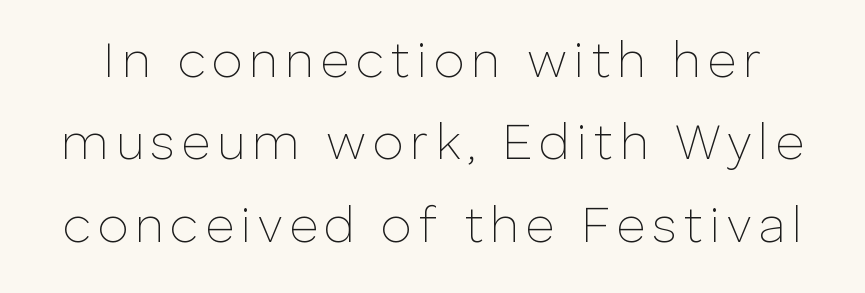
The image shows 50 px thin sans-serif type, upright; set normal line spacing (1.65x), not underlined; low stroke contrast and a medium x-height.
